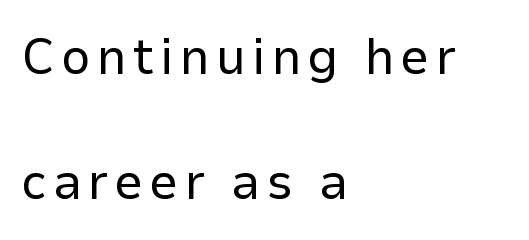
{"serif": "no", "italic": "no", "bold": "no", "weight": "regular", "width": "normal", "stroke_contrast": "low", "x_height": "medium", "monospaced": "no", "underline": "no", "align": "left", "line_spacing": "loose", "line_spacing_ratio": 2.41, "glyph_px": 52}
